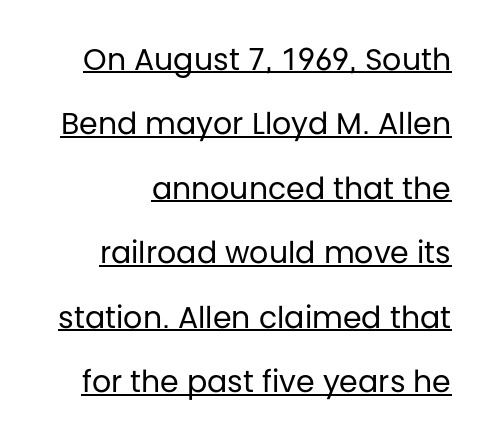
Q: Is the text bold? A: No.
Q: Is the text italic (slanted)? A: No, it is upright.
Q: Is the typeface a serif or a sans-serif typeface? A: Sans-serif.
Q: Is the text underlined? A: Yes.
Q: Is the spacing between letters normal or unusually wide? A: Normal.
Q: Is the spacing between lines tight, normal or loose? A: Loose.
Q: Width (condensed, normal, or wide)? A: Normal.
Q: Stroke contrast? A: Low.
Q: x-height? A: Large.
Q: Monospaced? A: No.
